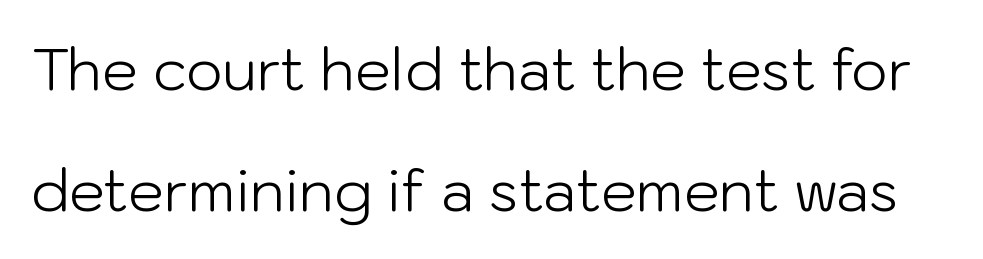
Q: Is the text bold? A: No.
Q: Is the text italic (slanted)? A: No, it is upright.
Q: Is the typeface a serif or a sans-serif typeface? A: Sans-serif.
Q: Is the text underlined? A: No.
Q: Is the spacing between letters normal or unusually wide? A: Normal.
Q: Is the spacing between lines tight, normal or loose? A: Loose.
Q: Width (condensed, normal, or wide)? A: Normal.
Q: Stroke contrast? A: Low.
Q: x-height? A: Medium.
Q: Monospaced? A: No.
